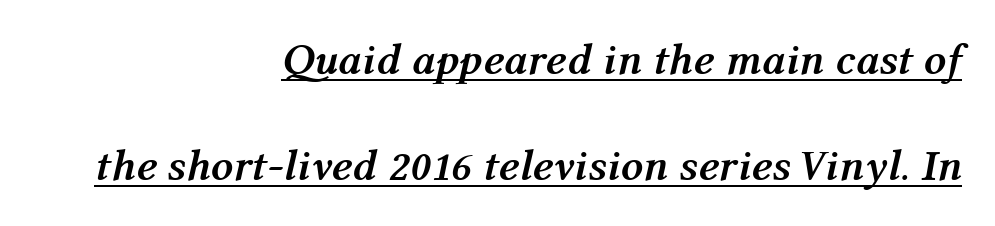
The image shows 44 px semibold type, italic (leaning right); set right-aligned, loose line spacing (2.41x), normal letter spacing, underlined; medium stroke contrast and a medium x-height.
